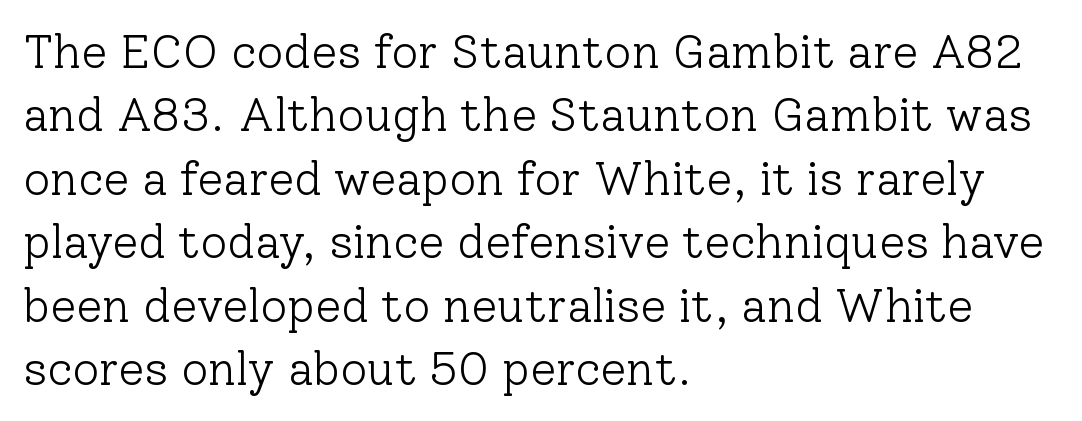
{"serif": "yes", "italic": "no", "bold": "no", "weight": "light", "width": "normal", "stroke_contrast": "low", "x_height": "medium", "monospaced": "no", "underline": "no", "align": "left", "line_spacing": "normal", "line_spacing_ratio": 1.35, "letter_spacing": "normal", "letter_spacing_em": 0.0, "glyph_px": 47}
